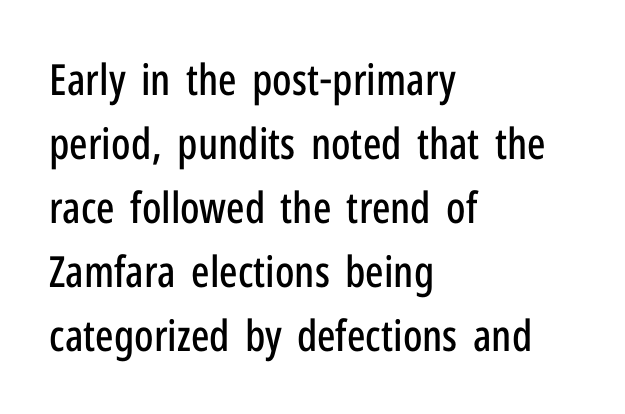
The image shows 43 px condensed sans-serif type, upright; set left-aligned, normal line spacing (1.49x), normal letter spacing, not underlined; low stroke contrast and a medium x-height.
